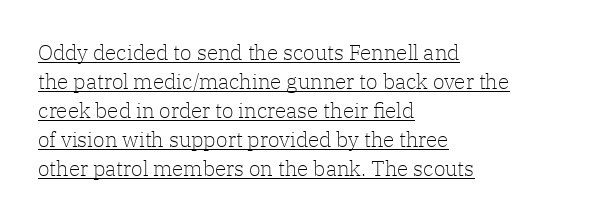
{"italic": "no", "bold": "no", "underline": "yes", "align": "left", "line_spacing": "normal", "line_spacing_ratio": 1.38, "letter_spacing": "normal", "letter_spacing_em": 0.0, "glyph_px": 21}
